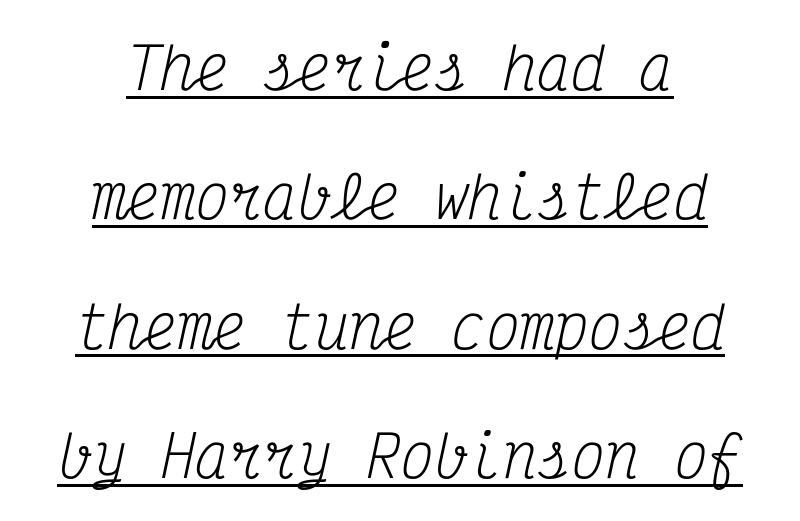
The image shows 57 px regular-weight, condensed serif type, italic (leaning right), monospaced; set centered, loose line spacing (2.27x), normal letter spacing, underlined; medium stroke contrast and a medium x-height.
